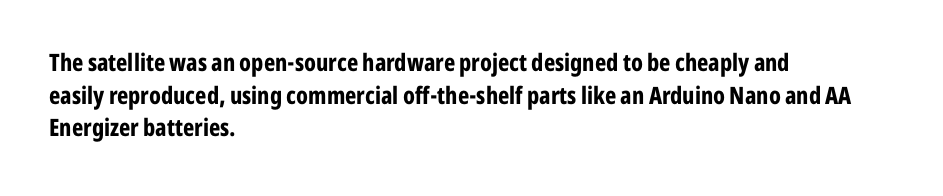
The image shows 24 px bold type, upright; set left-aligned, normal line spacing (1.36x), normal letter spacing, not underlined.
